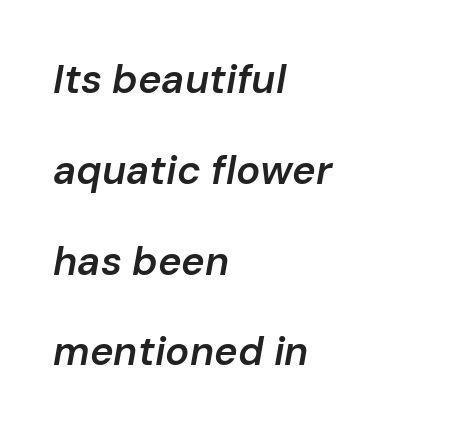
The lettering tilts uniformly, giving the passage an italic look. These lines are set flush left with a ragged right edge. Each new line begins a long way beneath the previous one. You could not count columns in this text — the font is proportionally spaced. Compared with typical body copy, the letter spacing here is the same. The rendering uses a semibold face; strokes are thickened but not to full bold.
